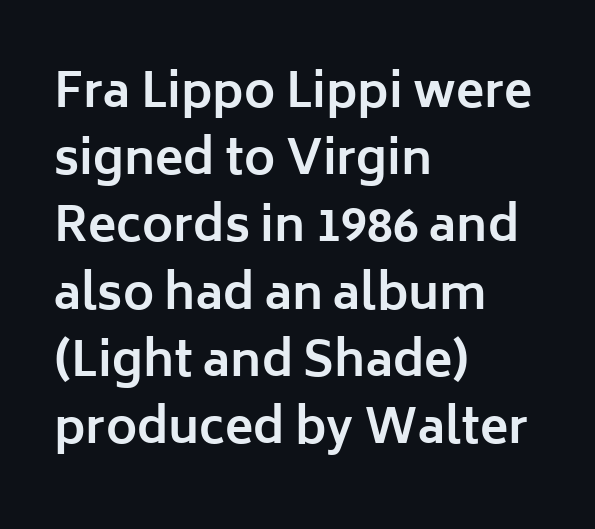
{"serif": "no", "italic": "no", "bold": "yes", "weight": "bold", "width": "normal", "stroke_contrast": "low", "x_height": "medium", "monospaced": "no", "underline": "no", "align": "left", "line_spacing": "normal", "line_spacing_ratio": 1.43, "letter_spacing": "normal", "letter_spacing_em": 0.0, "glyph_px": 47}
